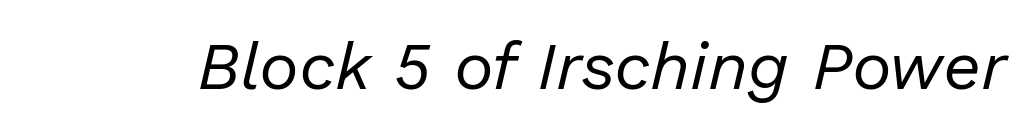
{"italic": "yes", "lean": "right", "slant_degrees": 13, "bold": "no", "weight": "regular", "width": "normal", "stroke_contrast": "low", "x_height": "medium", "monospaced": "no", "underline": "no", "letter_spacing": "normal", "letter_spacing_em": 0.0, "glyph_px": 67}
